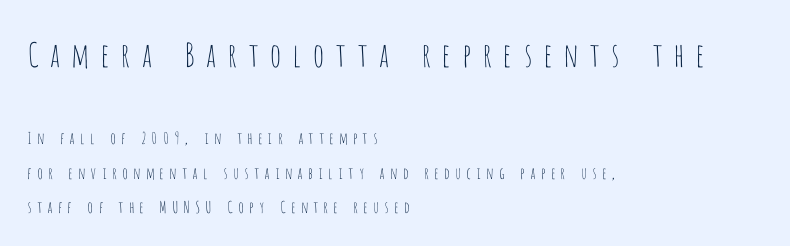
Character widths vary here, with narrow letters taking less room than wide ones. This sample uses an upright cut, with every glyph sitting square on the baseline. Alignment: flush left. The specimen omits any rule beneath the text block's lines. A great deal of white space separates one row of letters from the next.
